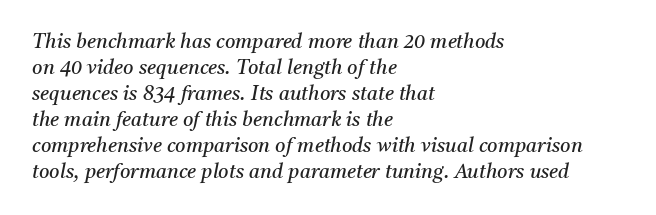
{"italic": "yes", "lean": "right", "slant_degrees": 11, "bold": "no", "underline": "no", "align": "left", "line_spacing": "normal", "line_spacing_ratio": 1.3, "letter_spacing": "normal", "letter_spacing_em": 0.0, "glyph_px": 20}
